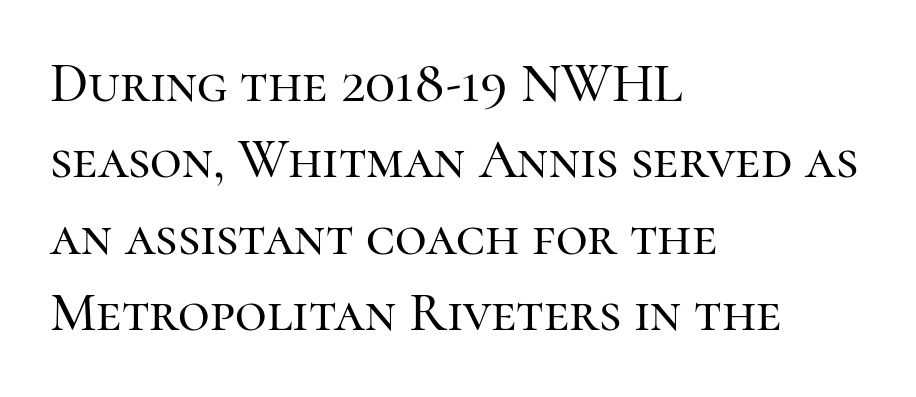
The image shows 55 px serif type, upright; set left-aligned, normal line spacing (1.39x), normal letter spacing, not underlined; high stroke contrast and a medium x-height.
